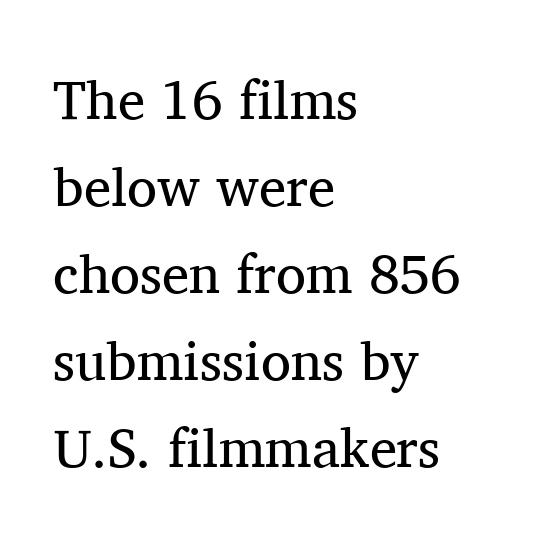
{"serif": "yes", "italic": "no", "bold": "no", "weight": "regular", "width": "normal", "stroke_contrast": "medium", "x_height": "medium", "monospaced": "no", "underline": "no", "align": "left", "line_spacing": "normal", "line_spacing_ratio": 1.58, "letter_spacing": "normal", "letter_spacing_em": 0.0, "glyph_px": 55}
